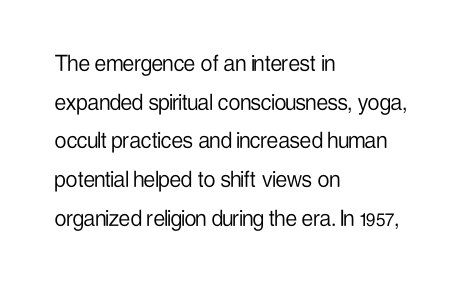
Q: Is the text bold? A: No.
Q: Is the text italic (slanted)? A: No, it is upright.
Q: Is the text underlined? A: No.
Q: How is the paragraph aligned? A: Left-aligned.
Q: Is the spacing between letters normal or unusually wide? A: Normal.
Q: Is the spacing between lines tight, normal or loose? A: Normal.
